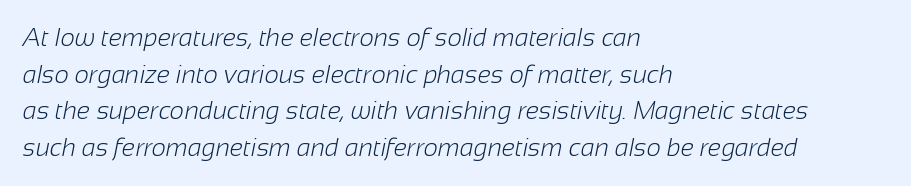
Q: Is the text bold? A: No.
Q: Is the text underlined? A: No.
Q: How is the paragraph aligned? A: Left-aligned.
Q: Is the spacing between letters normal or unusually wide? A: Normal.
Q: Is the spacing between lines tight, normal or loose? A: Normal.
